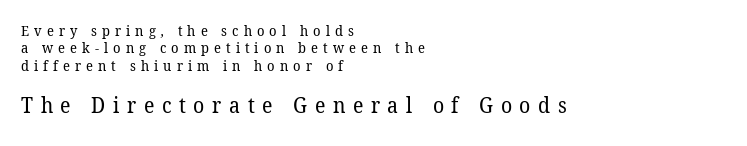
Type size steps up from the first block to the second. Quick note: interline space is typical. Stems here are at most as thick as an everyday book face. Each row of text sits above clean, open space. Each line starts at the same left margin while the right side varies.
